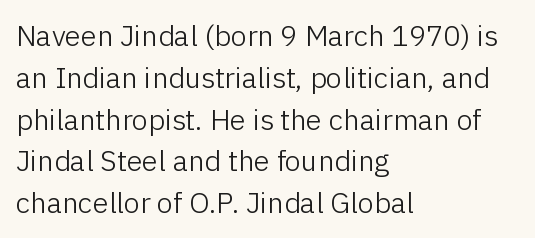
The image shows 29 px light sans-serif type, upright; set left-aligned, normal line spacing (1.44x), normal letter spacing, not underlined; low stroke contrast and a medium x-height.
